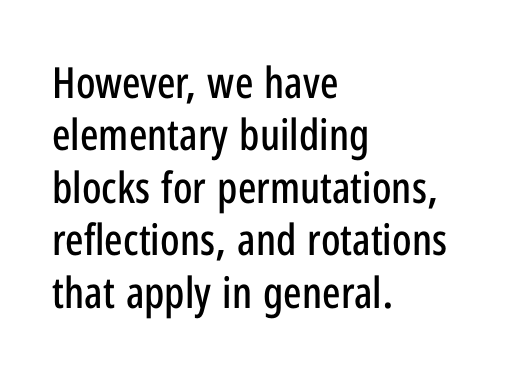
The image shows 43 px condensed sans-serif type, upright; set left-aligned, line spacing 1.22x, normal letter spacing, not underlined; low stroke contrast and a medium x-height.
